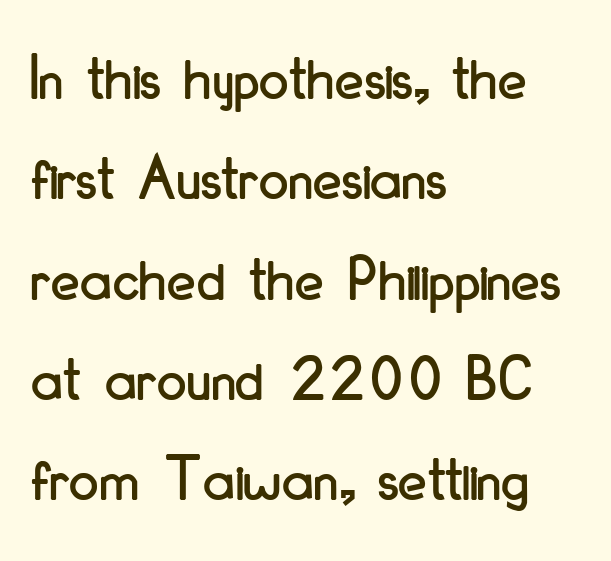
Q: Is the text italic (slanted)? A: No, it is upright.
Q: Is the typeface a serif or a sans-serif typeface? A: Sans-serif.
Q: Is the text underlined? A: No.
Q: How is the paragraph aligned? A: Left-aligned.
Q: Is the spacing between letters normal or unusually wide? A: Normal.
Q: Is the spacing between lines tight, normal or loose? A: Normal.
Q: Width (condensed, normal, or wide)? A: Condensed.
Q: Stroke contrast? A: Low.
Q: x-height? A: Small.
Q: Monospaced? A: No.
